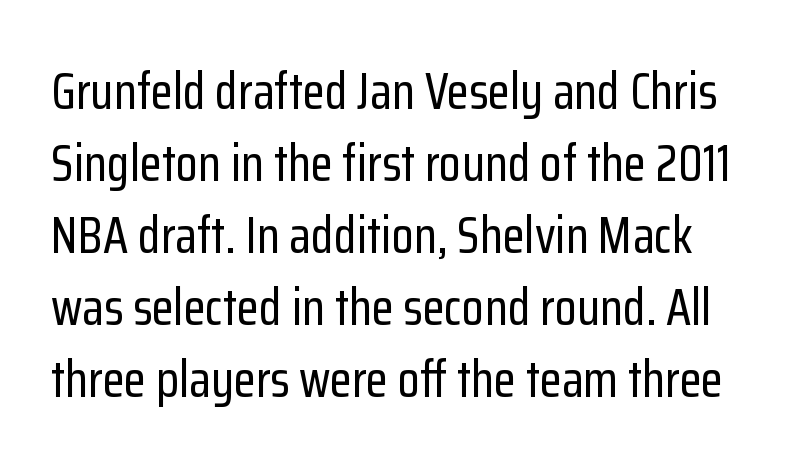
Q: Is the text italic (slanted)? A: No, it is upright.
Q: Is the typeface a serif or a sans-serif typeface? A: Sans-serif.
Q: Is the text underlined? A: No.
Q: Is the spacing between letters normal or unusually wide? A: Normal.
Q: Is the spacing between lines tight, normal or loose? A: Normal.
Q: Width (condensed, normal, or wide)? A: Condensed.
Q: Stroke contrast? A: Low.
Q: x-height? A: Medium.
Q: Monospaced? A: No.
